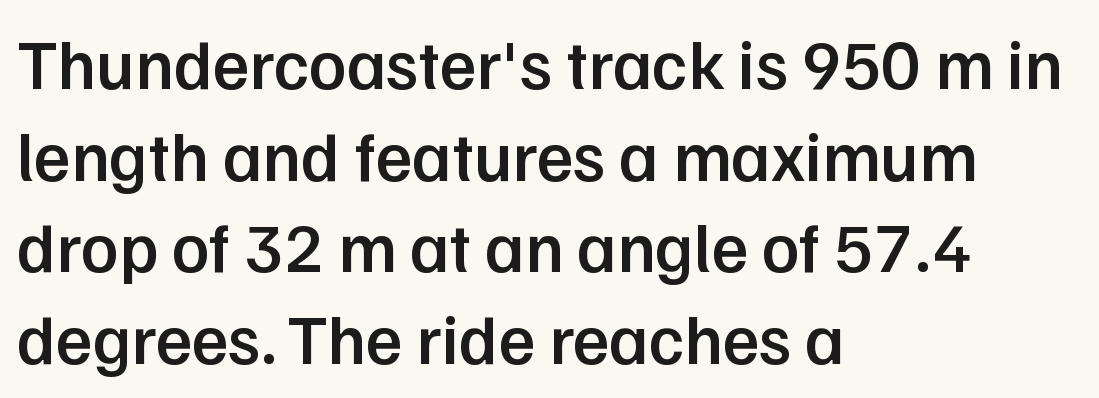
{"serif": "no", "italic": "no", "bold": "semi", "weight": "semibold", "width": "normal", "stroke_contrast": "low", "x_height": "medium", "monospaced": "no", "underline": "no", "align": "left", "line_spacing": "normal", "line_spacing_ratio": 1.31, "letter_spacing": "normal", "letter_spacing_em": 0.0, "glyph_px": 70}
